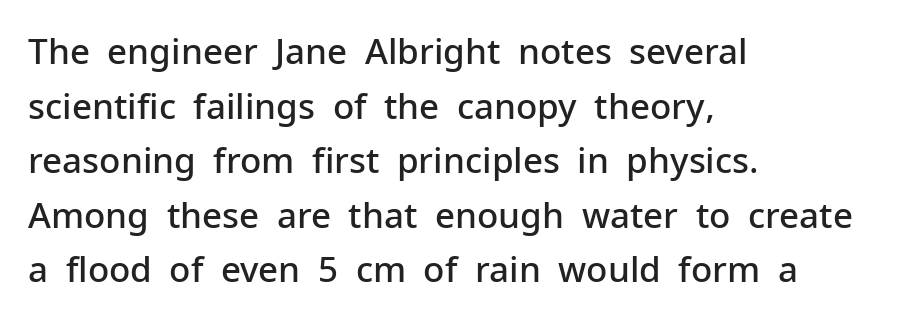
The image shows 35 px semibold sans-serif type, upright; set left-aligned, normal line spacing (1.56x), normal letter spacing, not underlined; low stroke contrast and a medium x-height.
